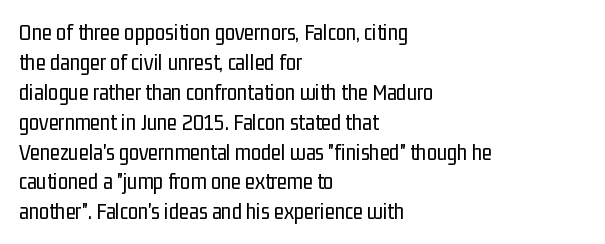
{"italic": "no", "bold": "no", "underline": "no", "align": "left", "line_spacing": "normal", "line_spacing_ratio": 1.3, "letter_spacing": "normal", "letter_spacing_em": 0.0, "glyph_px": 23}
